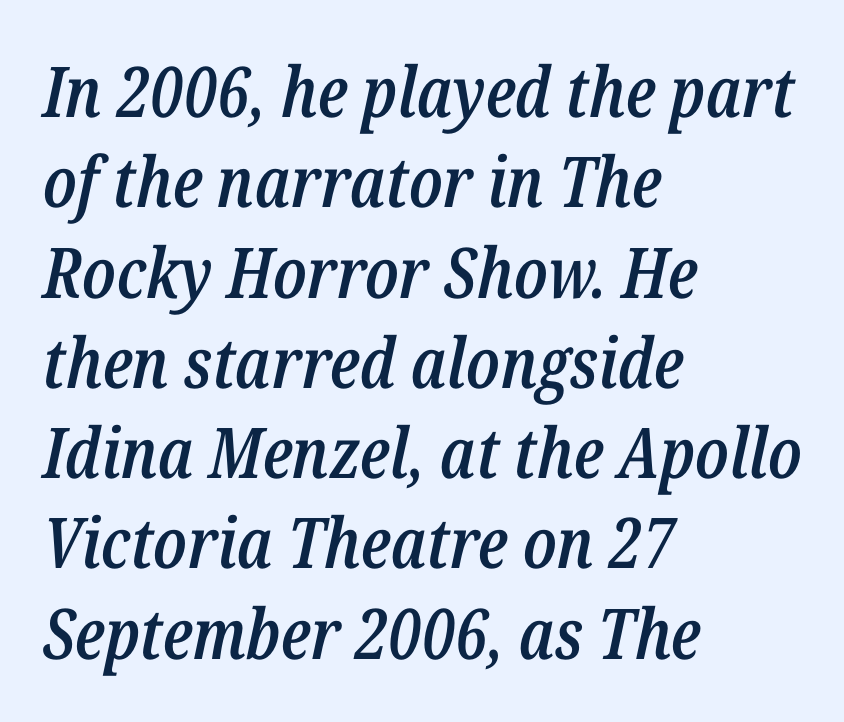
{"italic": "yes", "lean": "right", "slant_degrees": 12, "bold": "semi", "weight": "semibold", "width": "condensed", "stroke_contrast": "low", "x_height": "medium", "monospaced": "no", "underline": "no", "align": "left", "line_spacing": "normal", "line_spacing_ratio": 1.29, "letter_spacing": "normal", "letter_spacing_em": 0.0, "glyph_px": 70}
